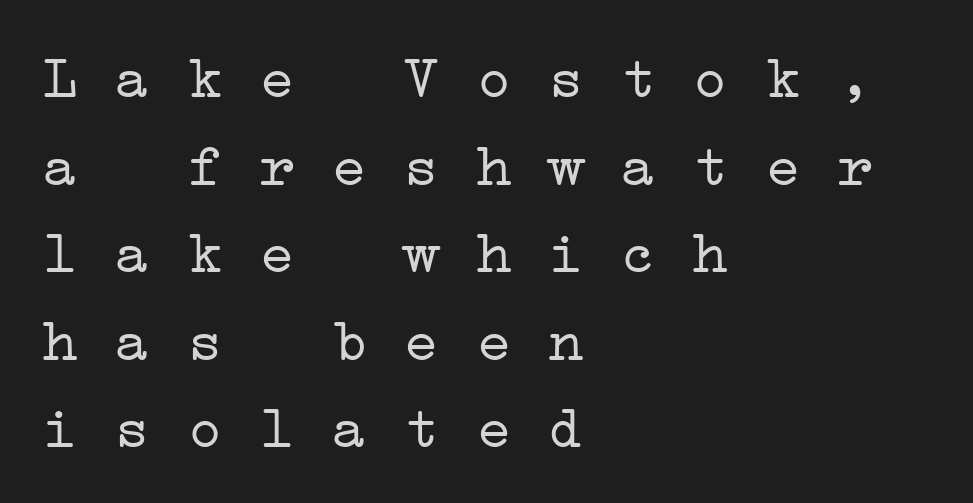
Q: Is the text bold? A: No.
Q: Is the typeface a serif or a sans-serif typeface? A: Serif.
Q: Is the text underlined? A: No.
Q: How is the paragraph aligned? A: Left-aligned.
Q: Is the spacing between letters normal or unusually wide? A: Normal.
Q: Is the spacing between lines tight, normal or loose? A: Normal.
Q: Width (condensed, normal, or wide)? A: Wide.
Q: Stroke contrast? A: Low.
Q: x-height? A: Medium.
Q: Monospaced? A: Yes.
